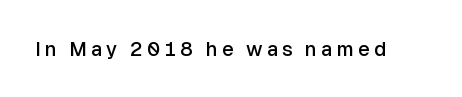
Q: Is the text bold? A: Semi-bold.
Q: Is the text italic (slanted)? A: No, it is upright.
Q: Is the text underlined? A: No.
Q: Is the spacing between letters normal or unusually wide? A: Unusually wide.
